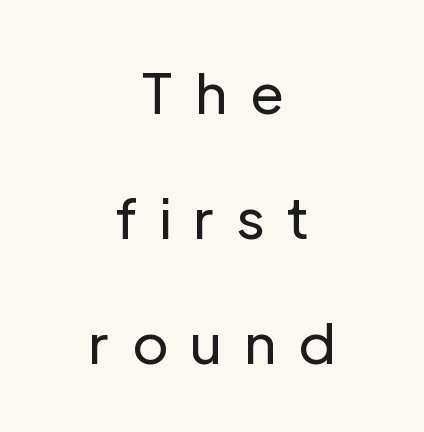
The specimen omits any rule beneath the text block's lines. Glyph-to-glyph distance is far greater than everyday printed text. Is the stroke heavy? The answer is a plain regular-or-lighter. You could fit nearly another row in the gap between these rows. The axis of the letterforms is exactly vertical.
